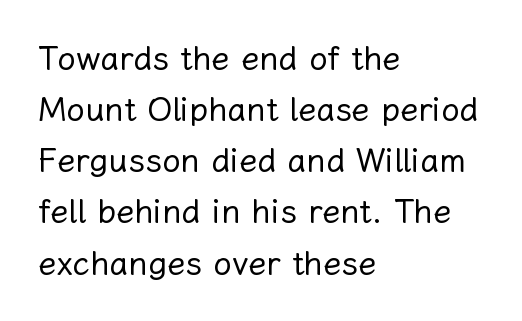
The image shows 33 px regular-weight type, upright; set left-aligned, normal line spacing (1.55x), normal letter spacing, not underlined; low stroke contrast and a medium x-height.
